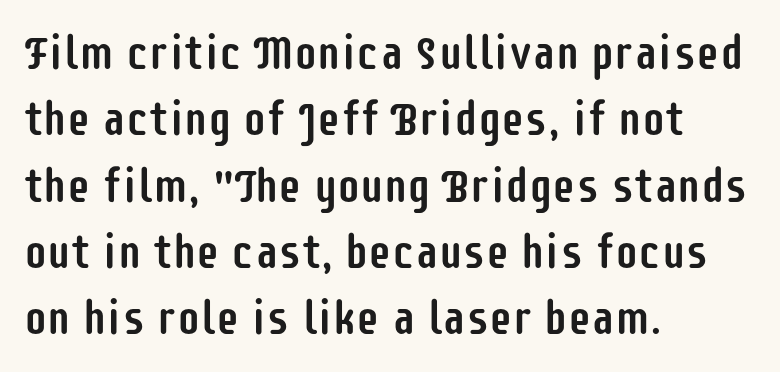
The image shows 47 px condensed sans-serif type, upright; set left-aligned, normal line spacing (1.41x), normal letter spacing, not underlined; low stroke contrast and a large x-height.
